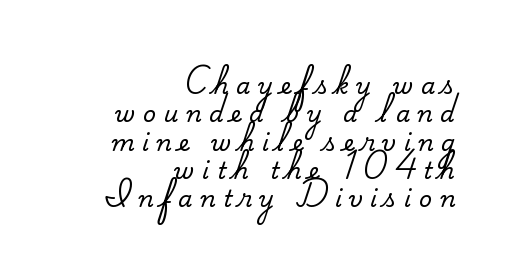
The image shows 23 px text type; set right-aligned, line spacing 1.23x, unusually wide letter spacing (+0.32 em), not underlined.
